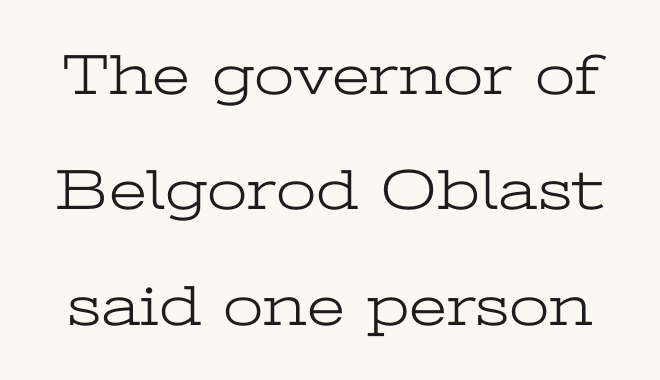
This rendering leaves character spacing at its baseline value. Small tapered or slab feet sit at the stroke ends, so this counts as serif. Style check: upright. Is this a fixed-width face? No — the glyphs have proportional, varying widths.
